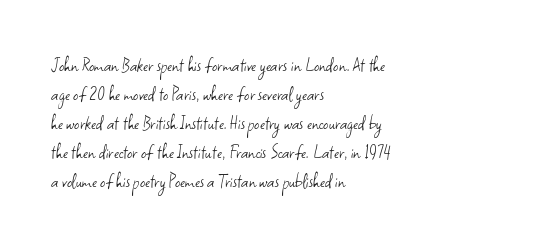
Letters rest on an invisible, unmarked baseline. Heaviness? Minimal to ordinary, like unemphasized prose. The rendering anchors every line to the left-hand side. The line-height multiplier appears to be the usual default.
